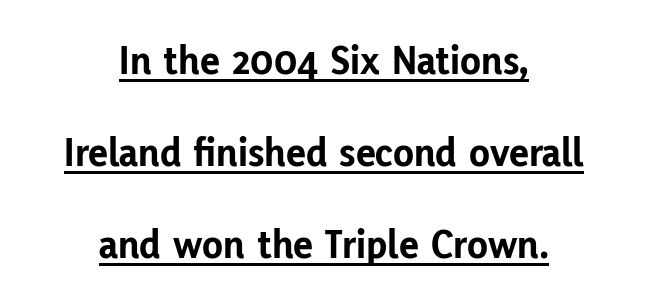
Q: Is the text bold? A: Yes.
Q: Is the text italic (slanted)? A: No, it is upright.
Q: Is the typeface a serif or a sans-serif typeface? A: Sans-serif.
Q: Is the text underlined? A: Yes.
Q: How is the paragraph aligned? A: Centered.
Q: Is the spacing between letters normal or unusually wide? A: Normal.
Q: Is the spacing between lines tight, normal or loose? A: Loose.
Q: Width (condensed, normal, or wide)? A: Normal.
Q: Stroke contrast? A: Low.
Q: x-height? A: Medium.
Q: Monospaced? A: No.
